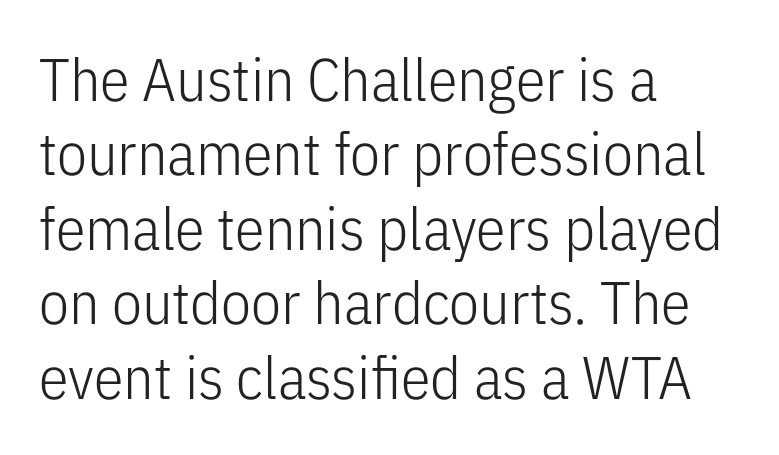
The image shows 60 px light, condensed sans-serif type, upright; set left-aligned, line spacing 1.24x, normal letter spacing, not underlined; low stroke contrast and a medium x-height.
